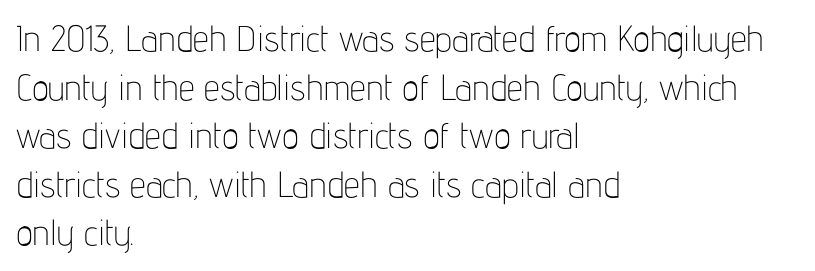
{"serif": "no", "italic": "no", "bold": "no", "weight": "thin", "width": "condensed", "stroke_contrast": "low", "x_height": "medium", "monospaced": "no", "underline": "no", "align": "left", "line_spacing": "normal", "line_spacing_ratio": 1.35, "letter_spacing": "normal", "letter_spacing_em": 0.0, "glyph_px": 36}
